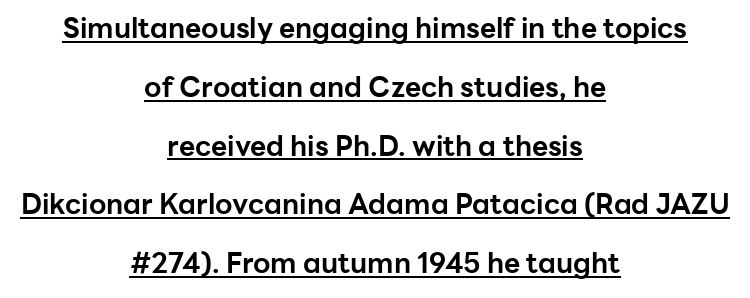
The image shows 28 px bold sans-serif type, upright; set centered, loose line spacing (2.1x), normal letter spacing, underlined; low stroke contrast and a medium x-height.
